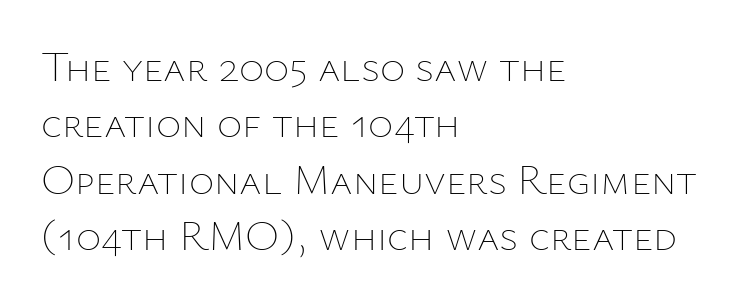
Q: Is the text bold? A: No.
Q: Is the text italic (slanted)? A: No, it is upright.
Q: Is the text underlined? A: No.
Q: How is the paragraph aligned? A: Left-aligned.
Q: Is the spacing between letters normal or unusually wide? A: Normal.
Q: Is the spacing between lines tight, normal or loose? A: Normal.
Q: Width (condensed, normal, or wide)? A: Normal.
Q: Stroke contrast? A: Low.
Q: x-height? A: Medium.
Q: Monospaced? A: No.
